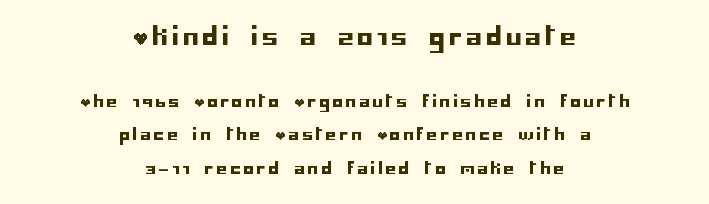
{"italic": "no", "underline": "no", "align": "center", "line_spacing": "loose", "line_spacing_ratio": 1.96, "larger_block": "first", "size_ratio": 1.47, "glyph_px": 25}
